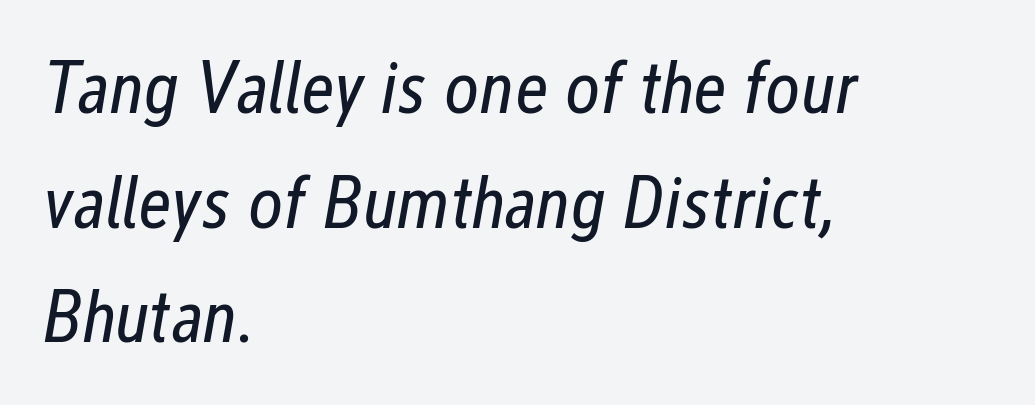
Q: Is the text bold? A: No.
Q: Is the text italic (slanted)? A: Yes, it leans right by about 12 degrees.
Q: Is the text underlined? A: No.
Q: How is the paragraph aligned? A: Left-aligned.
Q: Is the spacing between letters normal or unusually wide? A: Normal.
Q: Is the spacing between lines tight, normal or loose? A: Normal.
Q: Width (condensed, normal, or wide)? A: Condensed.
Q: Stroke contrast? A: Low.
Q: x-height? A: Medium.
Q: Monospaced? A: No.
